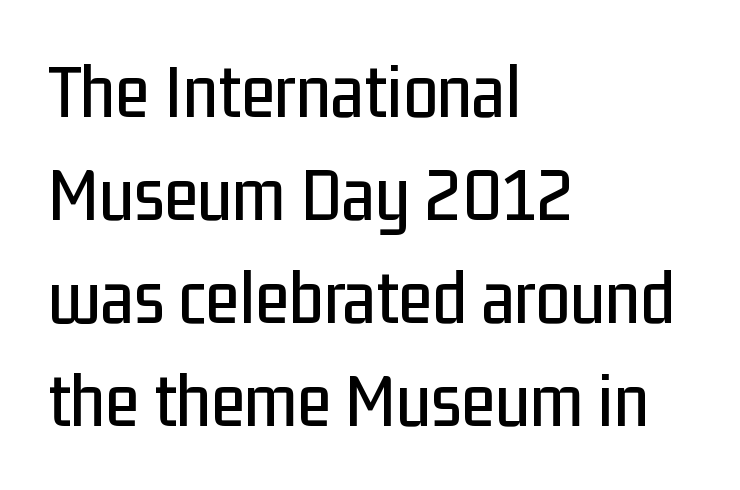
The image shows 78 px condensed sans-serif type, upright; set left-aligned, normal line spacing (1.32x), normal letter spacing, not underlined; low stroke contrast and a medium x-height.
